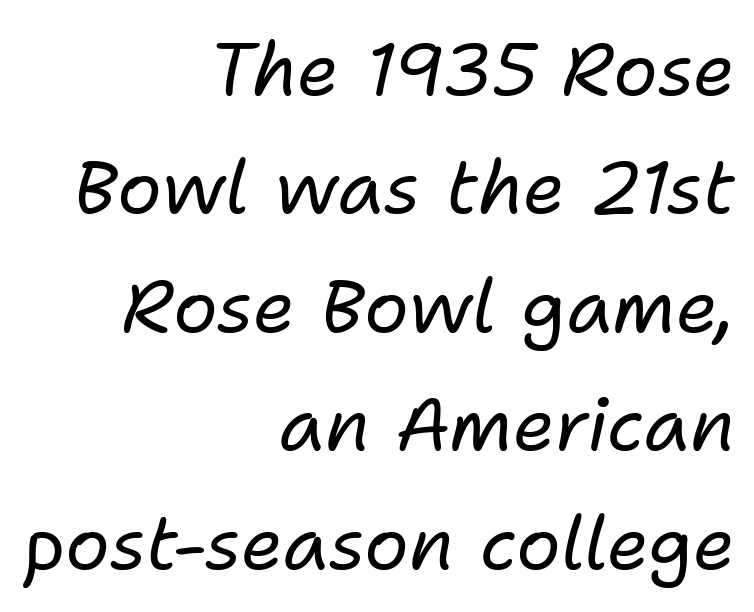
Q: Is the text bold? A: No.
Q: Is the text italic (slanted)? A: Yes, it leans right by about 11 degrees.
Q: Is the text underlined? A: No.
Q: How is the paragraph aligned? A: Right-aligned.
Q: Is the spacing between letters normal or unusually wide? A: Normal.
Q: Is the spacing between lines tight, normal or loose? A: Normal.
Q: Width (condensed, normal, or wide)? A: Normal.
Q: Stroke contrast? A: Low.
Q: x-height? A: Medium.
Q: Monospaced? A: No.
